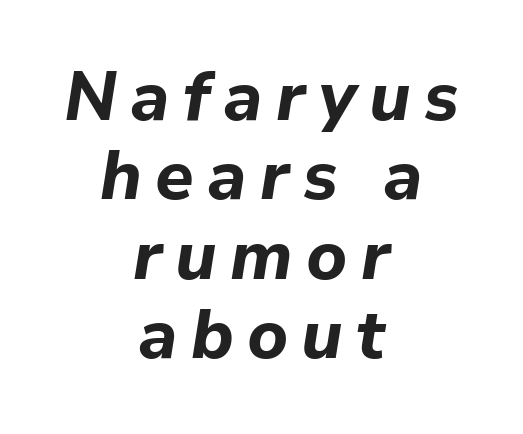
The lettering tilts uniformly, giving the passage an italic look. Underlining? Definitely not there. Proportional: the letters do not fall into vertical columns. A dark, heavy texture on the line: the type is bold. This block would grow much taller if given ordinary leading; it's compressed now.
